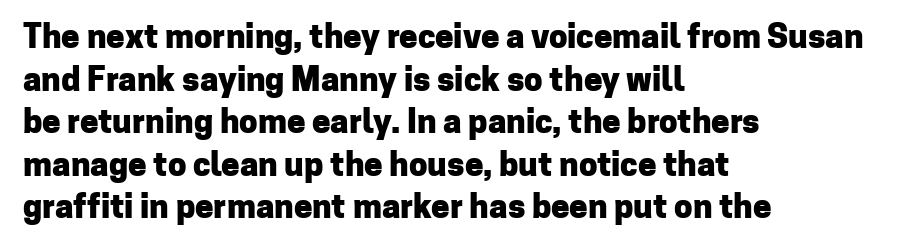
The image shows 33 px heavy sans-serif type, upright; set left-aligned, normal line spacing (1.29x), normal letter spacing, not underlined; low stroke contrast and a medium x-height.
